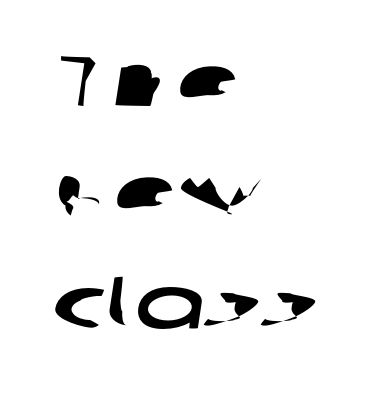
The image shows 73 px wide sans-serif type; set left-aligned, normal line spacing (1.52x), normal letter spacing, not underlined; low stroke contrast and a medium x-height.
